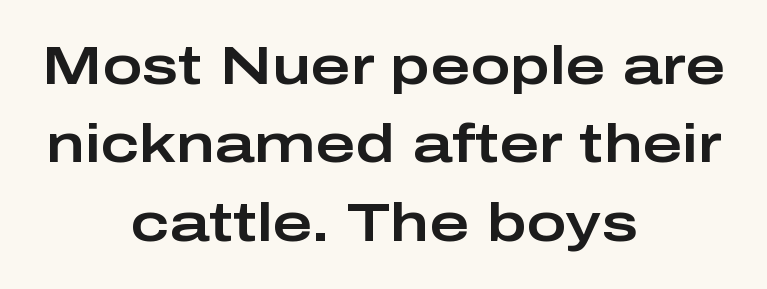
Quick note: interline space is typical. The letters advance in unequal steps, a hallmark of proportional type. This is sans-serif lettering, the kind often seen on screens and signage. This rendering features lettering with no underline. Does the lettering tilt? It doesn't — this is upright. Casual observation: everything's sitting right in the middle.
